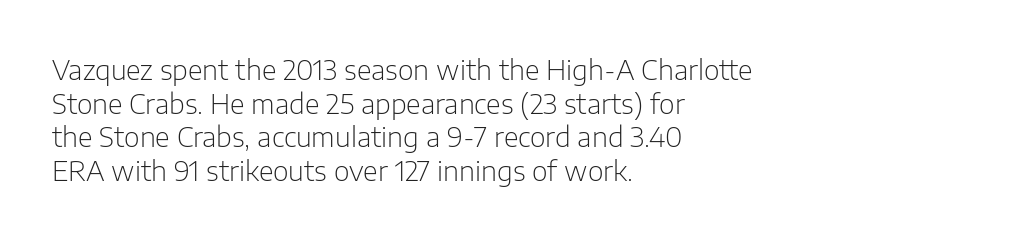
Q: Is the text bold? A: No.
Q: Is the text italic (slanted)? A: No, it is upright.
Q: Is the text underlined? A: No.
Q: How is the paragraph aligned? A: Left-aligned.
Q: Is the spacing between letters normal or unusually wide? A: Normal.
Q: Is the spacing between lines tight, normal or loose? A: Normal.
